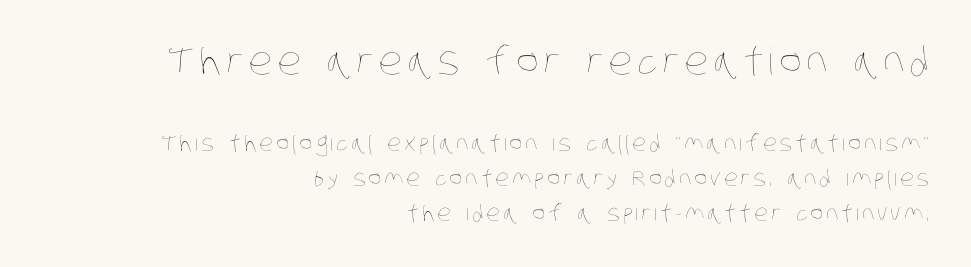
{"bold": "no", "weight": "thin", "width": "condensed", "stroke_contrast": "low", "x_height": "large", "monospaced": "no", "underline": "no", "align": "right", "line_spacing": "normal", "line_spacing_ratio": 1.58, "larger_block": "first", "size_ratio": 1.73, "glyph_px": 38}
